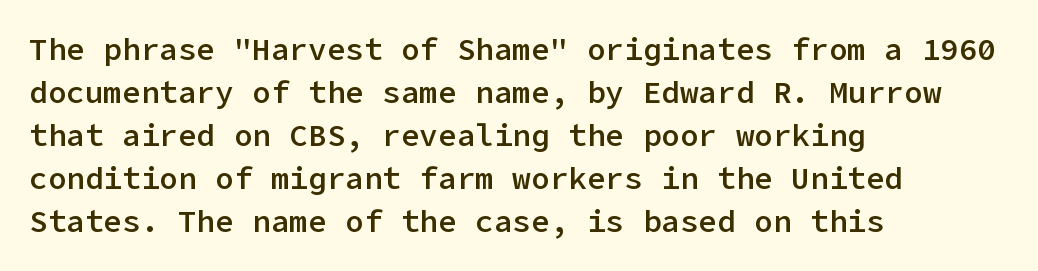
Q: Is the text bold? A: Semi-bold.
Q: Is the text italic (slanted)? A: No, it is upright.
Q: Is the typeface a serif or a sans-serif typeface? A: Sans-serif.
Q: Is the text underlined? A: No.
Q: How is the paragraph aligned? A: Left-aligned.
Q: Is the spacing between letters normal or unusually wide? A: Normal.
Q: Is the spacing between lines tight, normal or loose? A: Normal.
Q: Width (condensed, normal, or wide)? A: Normal.
Q: Stroke contrast? A: Low.
Q: x-height? A: Medium.
